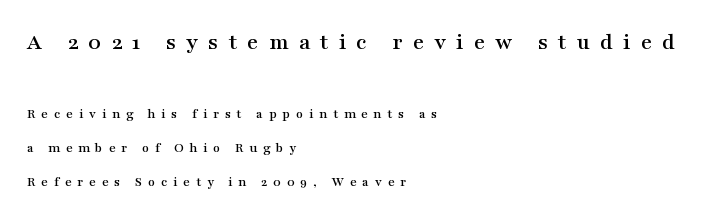
The glyphs are unaccompanied by any horizontal stroke below them. Is the letter spacing exaggerated? Yes — the characters are pushed far apart. Casual observation: everything's shoved over to the left. Do the letters lean? They stand straight. Leading is clearly above the norm, producing a sparse column.
